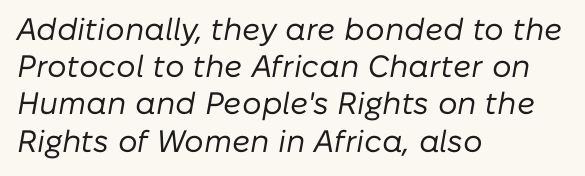
The gaps between neighbouring characters are ordinary and unremarkable. Glance below the letters and you will spot only blank space. This sample has the flowing, uneven cadence of proportional lettering. The rag falls on the right side of this text block.
